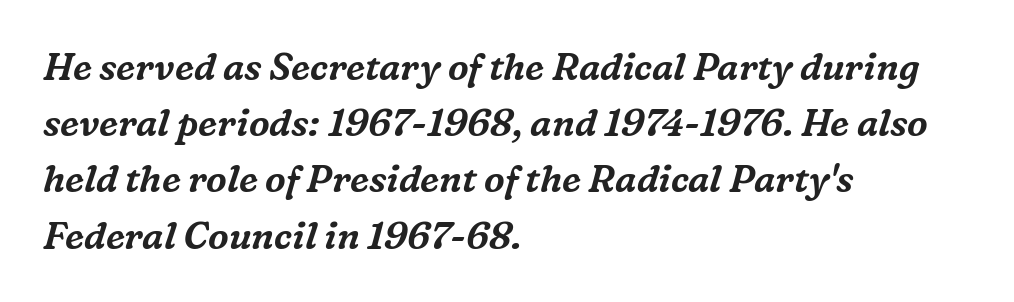
{"serif": "yes", "italic": "yes", "lean": "right", "slant_degrees": 16, "width": "normal", "stroke_contrast": "medium", "x_height": "medium", "monospaced": "no", "underline": "no", "align": "left", "line_spacing": "normal", "line_spacing_ratio": 1.52, "letter_spacing": "normal", "letter_spacing_em": 0.0, "glyph_px": 37}
